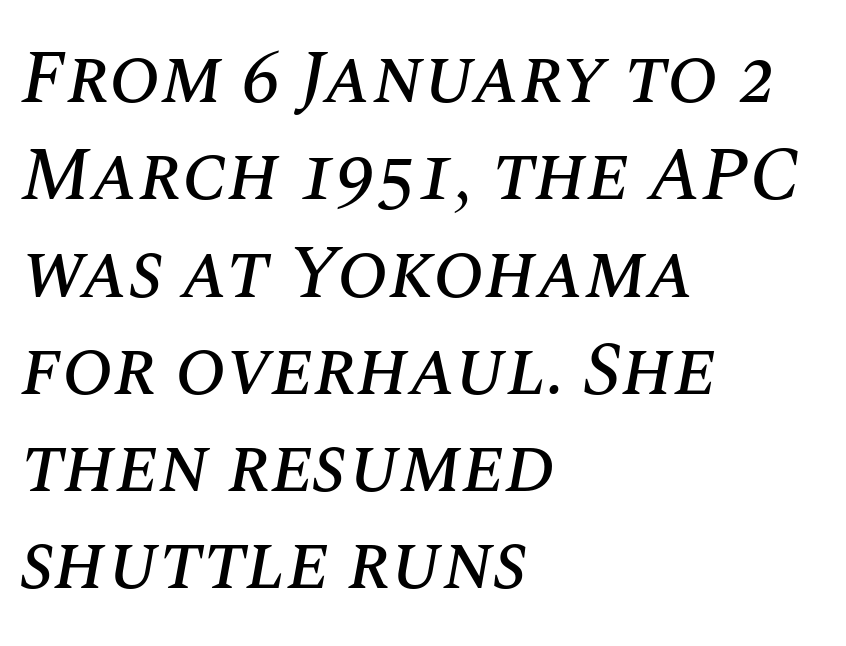
Layout note: lines flush left. How would I describe the line gaps? Plain and ordinary. Proportional: the letters do not fall into vertical columns. Has an underline been added? It has not. Here the glyphs are tracked normally, forming tight word shapes. Is the type slanted? Yes — the strokes lean at a clear angle.
